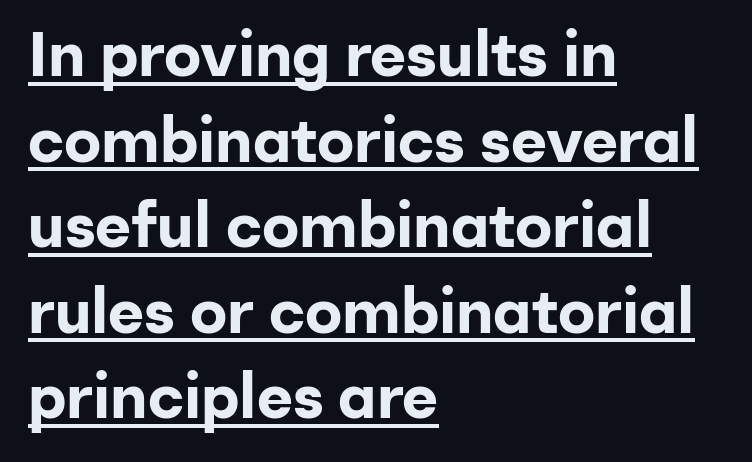
Q: Is the text bold? A: Yes.
Q: Is the text italic (slanted)? A: No, it is upright.
Q: Is the typeface a serif or a sans-serif typeface? A: Sans-serif.
Q: Is the text underlined? A: Yes.
Q: How is the paragraph aligned? A: Left-aligned.
Q: Is the spacing between letters normal or unusually wide? A: Normal.
Q: Is the spacing between lines tight, normal or loose? A: Normal.
Q: Width (condensed, normal, or wide)? A: Normal.
Q: Stroke contrast? A: Low.
Q: x-height? A: Medium.
Q: Monospaced? A: No.
